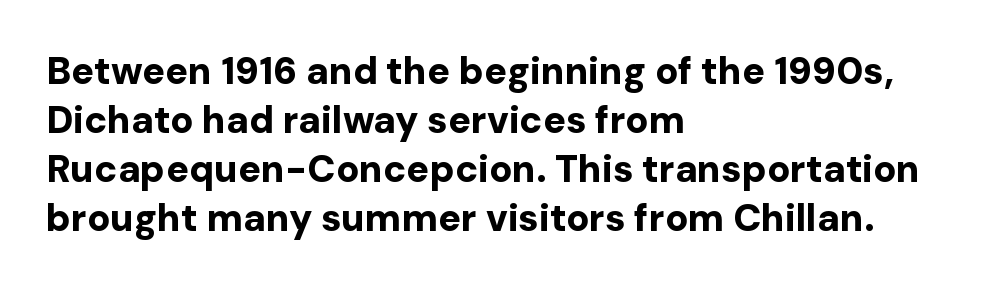
The letters stand upright; this is a roman face. These lines stack with their left ends in a neat column. Reading down the column, the eye jumps a familiar distance to each next line. A typesetter would call this proportional, since set widths differ per character.
